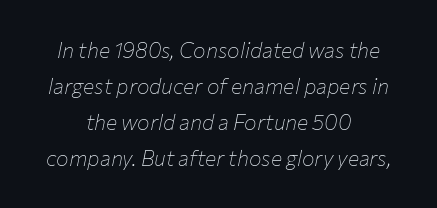
The image shows 21 px text type, italic (leaning right); set centered, line spacing 1.72x, normal letter spacing, not underlined.
